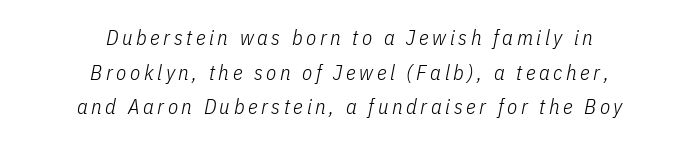
Q: Is the text bold? A: No.
Q: Is the text italic (slanted)? A: Yes, it leans right by about 11 degrees.
Q: Is the text underlined? A: No.
Q: How is the paragraph aligned? A: Centered.
Q: Is the spacing between lines tight, normal or loose? A: Normal.
